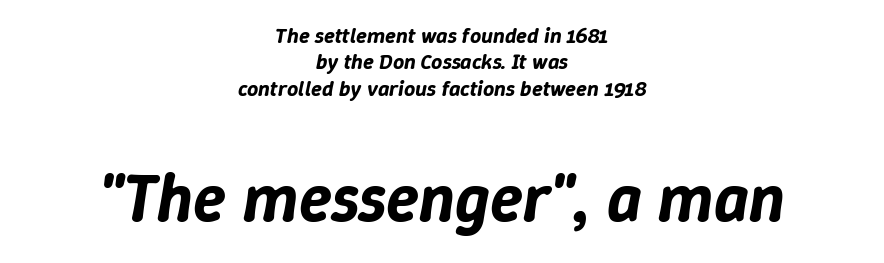
The image shows 67 px text type, italic (leaning right); set centered, line spacing 1.2x, normal letter spacing, not underlined; the second (bottom) block is 3.05x larger; low stroke contrast and a medium x-height.
